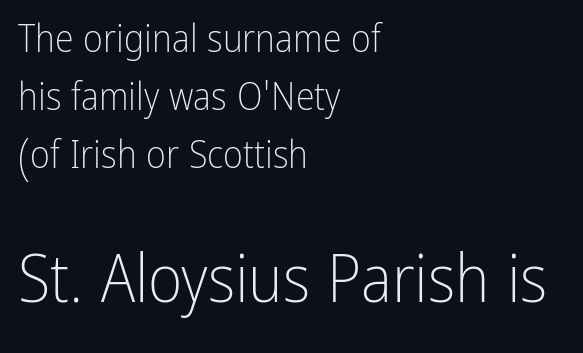
Size contrast runs from small at the top to large at the bottom. A clean baseline with only descenders dipping below it. The font family rendered here belongs to the sans-serif group. Each letter keeps its own natural width here, so spacing adapts to shape. Stem width sits at or under what a default text font uses. If you drew a ruler down the left edge, every line would touch it.
